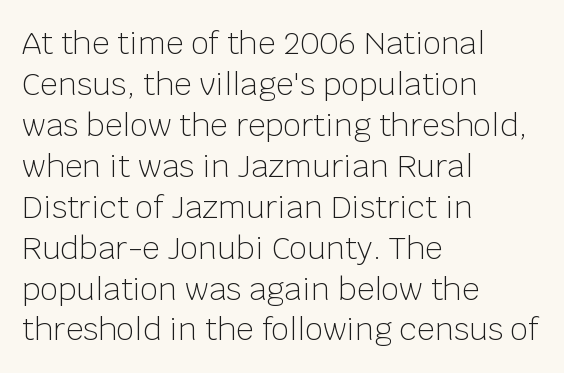
The image shows 31 px light sans-serif type, upright; set left-aligned, normal line spacing (1.32x), normal letter spacing, not underlined; low stroke contrast and a large x-height.
